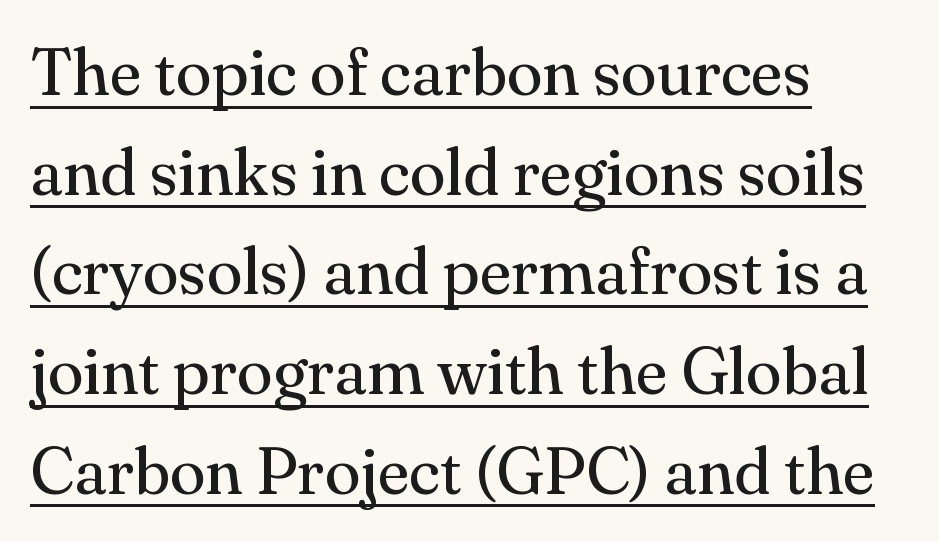
Nothing heavy about these letters — not bold at all. Leftover space on each line is placed entirely after the last word. Here the designer chose a conventional face with non-uniform glyph widths. Unlike a clean sans, this face finishes its strokes with serifs. This sample keeps an unexceptional amount of space between lines.
